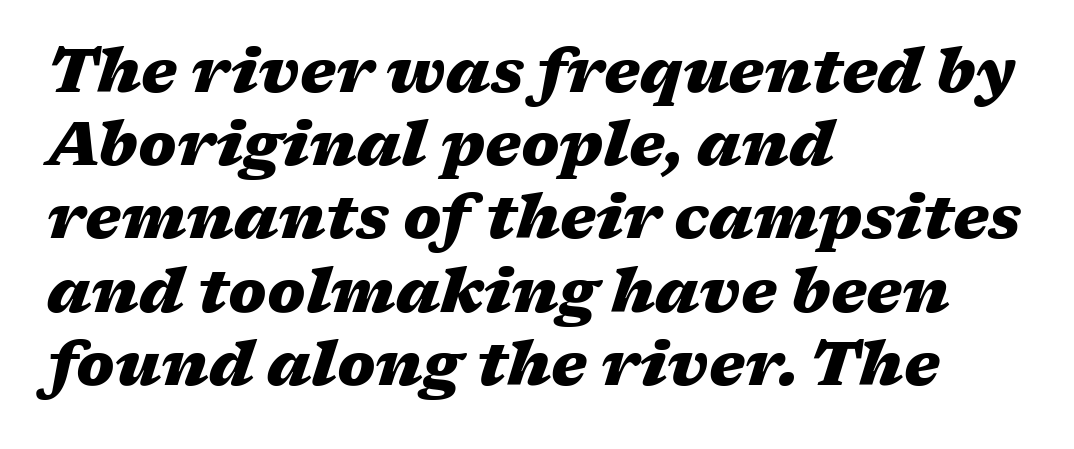
The image shows 61 px heavy, wide type, italic (leaning right); set left-aligned, line spacing 1.2x, normal letter spacing, not underlined; medium stroke contrast and a medium x-height.
